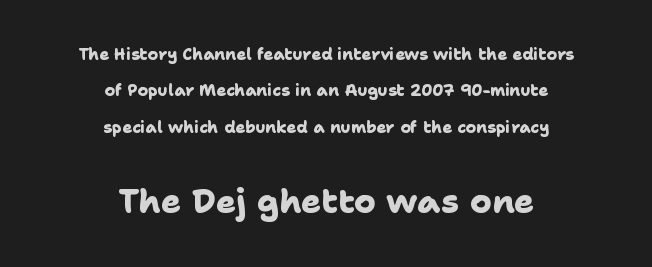
{"serif": "no", "bold": "yes", "weight": "heavy", "width": "normal", "stroke_contrast": "low", "x_height": "medium", "monospaced": "no", "underline": "no", "align": "center", "line_spacing": "loose", "line_spacing_ratio": 2.28, "letter_spacing": "normal", "letter_spacing_em": 0.0, "larger_block": "second", "size_ratio": 2.06, "glyph_px": 33}
